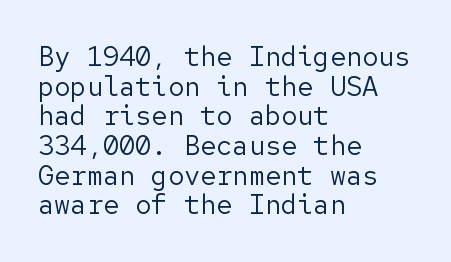
Q: Is the text bold? A: No.
Q: Is the text italic (slanted)? A: No, it is upright.
Q: Is the text underlined? A: No.
Q: How is the paragraph aligned? A: Left-aligned.
Q: Is the spacing between letters normal or unusually wide? A: Normal.
Q: Is the spacing between lines tight, normal or loose? A: Tight.
